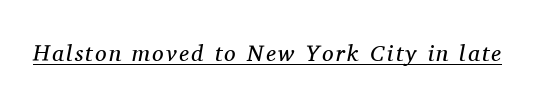
The image shows 23 px text type, italic (leaning right); set underlined.
